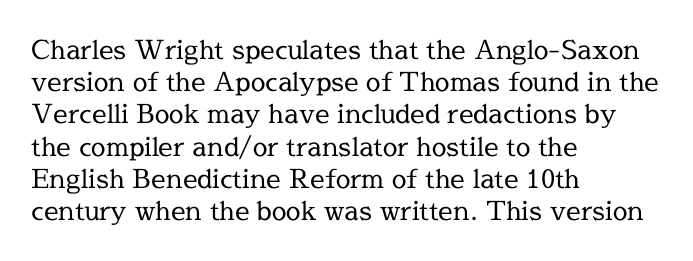
No letter is thick-stroked: the sample isn't bold. The lettering stays uniformly vertical, giving the passage a roman look. This sample uses plain, unmodified letter spacing. These lines stack with their left ends in a neat column. The gap between lines stays unmarked.
